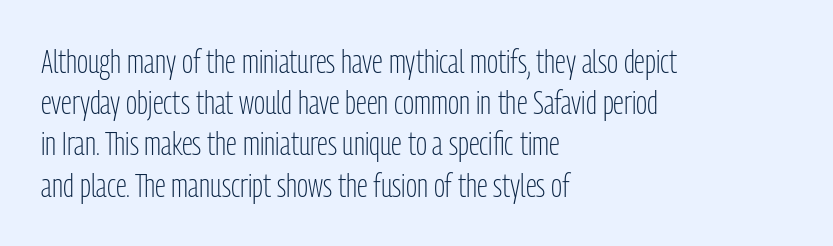
The image shows 33 px light, condensed sans-serif type, upright; set left-aligned, normal line spacing (1.25x), normal letter spacing, not underlined; low stroke contrast and a medium x-height.
